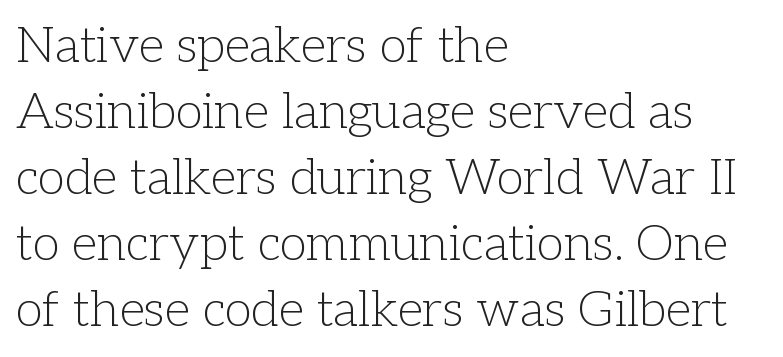
The image shows 50 px light serif type, upright; set left-aligned, normal line spacing (1.32x), normal letter spacing, not underlined; low stroke contrast and a medium x-height.
